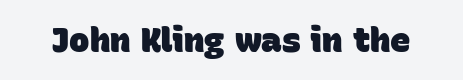
Q: Is the text bold? A: Yes.
Q: Is the typeface a serif or a sans-serif typeface? A: Sans-serif.
Q: Is the text underlined? A: No.
Q: Is the spacing between letters normal or unusually wide? A: Normal.
Q: Width (condensed, normal, or wide)? A: Normal.
Q: Stroke contrast? A: Low.
Q: x-height? A: Large.
Q: Monospaced? A: No.
